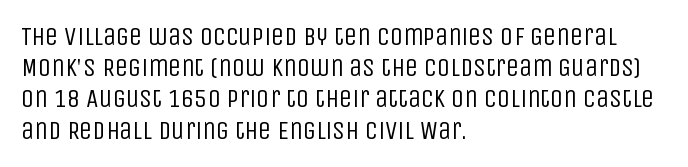
Q: Is the text bold? A: No.
Q: Is the text italic (slanted)? A: No, it is upright.
Q: Is the text underlined? A: No.
Q: How is the paragraph aligned? A: Left-aligned.
Q: Is the spacing between letters normal or unusually wide? A: Normal.
